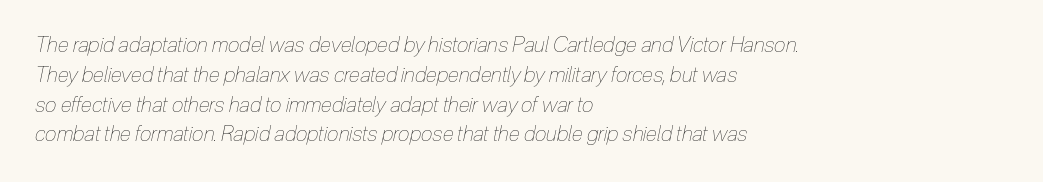
The passage shown leans; its letterforms are oblique. In terms of leading, this rendering sits right in the middle. The weight tops out at a normal text grade. The passage is arranged the way most books set body copy — flush left.
